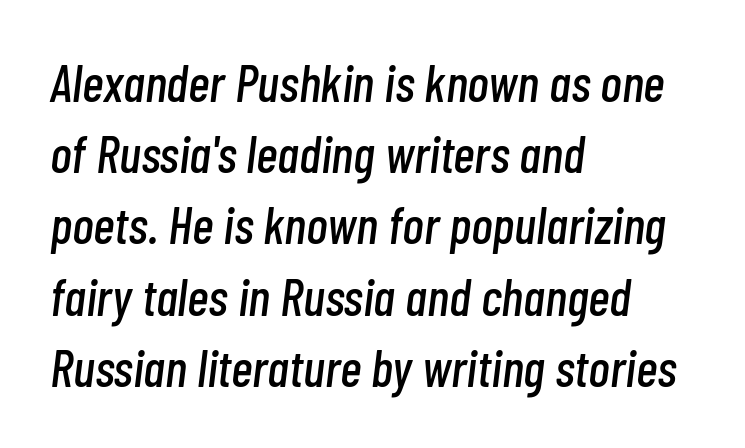
Reading down the block, your eye returns to a fixed left position each line. This rendering leaves character spacing at its baseline value. The glyphs are unaccompanied by any horizontal stroke below them. A typesetter would call this proportional, since set widths differ per character. The whole block is typeset with a tilt.
